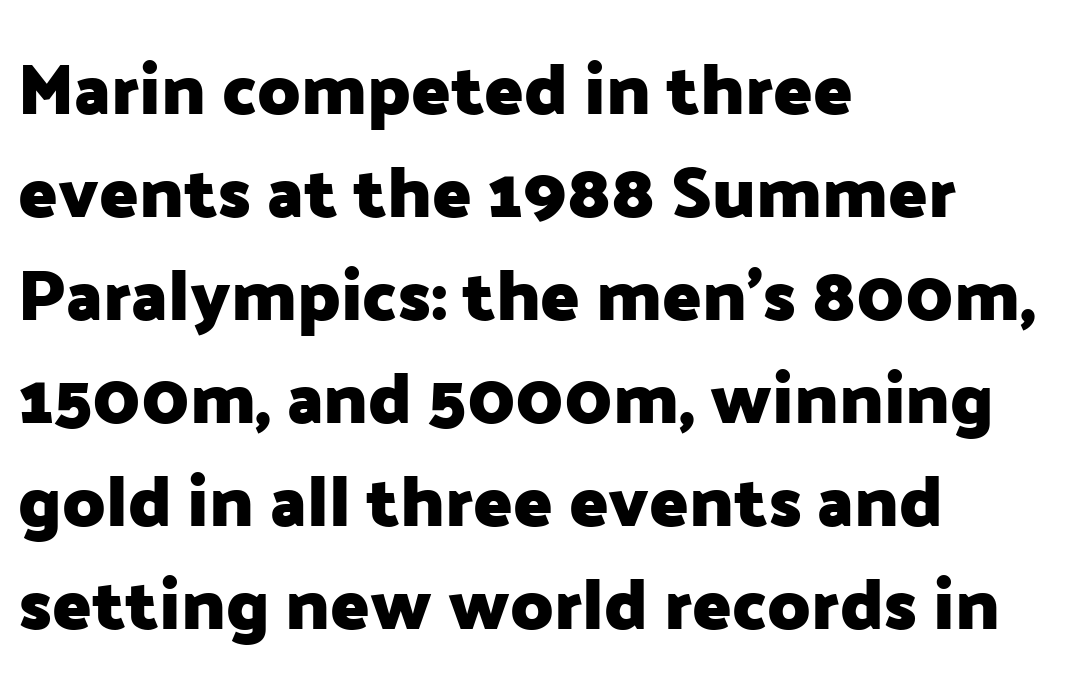
The image shows 72 px heavy sans-serif type, upright; set left-aligned, normal line spacing (1.43x), normal letter spacing, not underlined; low stroke contrast and a medium x-height.
